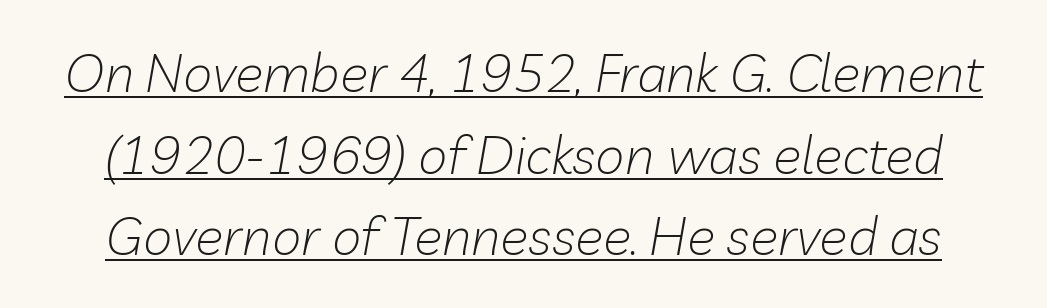
{"italic": "yes", "lean": "right", "slant_degrees": 10, "bold": "no", "weight": "light", "width": "normal", "stroke_contrast": "low", "x_height": "medium", "monospaced": "no", "underline": "yes", "line_spacing": "normal", "line_spacing_ratio": 1.54, "letter_spacing": "normal", "letter_spacing_em": 0.0, "glyph_px": 53}
